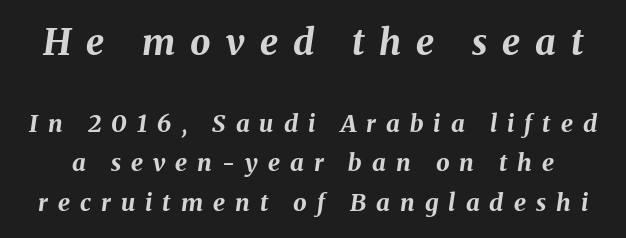
{"italic": "yes", "lean": "right", "slant_degrees": 8, "bold": "yes", "weight": "bold", "width": "normal", "stroke_contrast": "medium", "x_height": "medium", "monospaced": "no", "underline": "no", "line_spacing": "normal", "line_spacing_ratio": 1.66, "letter_spacing": "wide", "letter_spacing_em": 0.42, "larger_block": "first", "size_ratio": 1.5, "glyph_px": 36}
